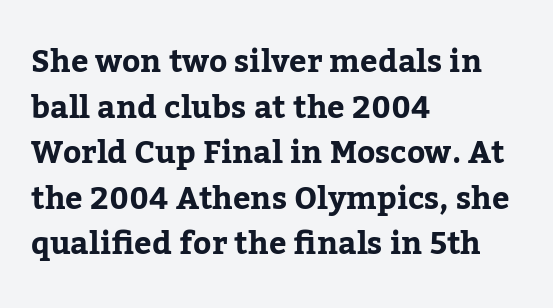
{"serif": "yes", "italic": "no", "bold": "yes", "weight": "bold", "width": "normal", "stroke_contrast": "low", "x_height": "medium", "monospaced": "no", "underline": "no", "align": "left", "line_spacing": "normal", "line_spacing_ratio": 1.47, "letter_spacing": "normal", "letter_spacing_em": 0.0, "glyph_px": 31}
